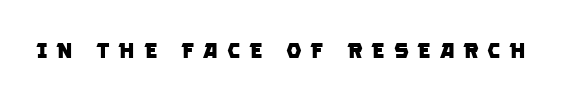
Q: Is the text bold? A: Yes.
Q: Is the text underlined? A: No.
Q: Is the spacing between letters normal or unusually wide? A: Unusually wide.
